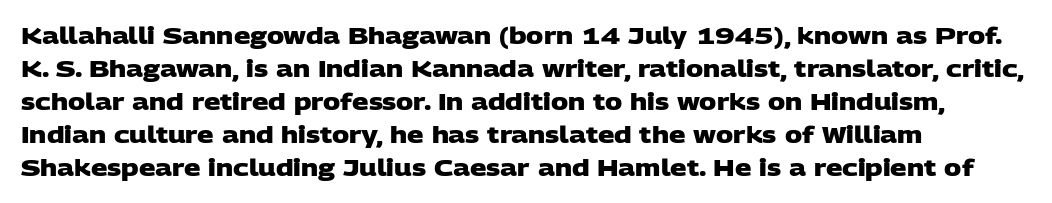
The image shows 23 px bold type; set left-aligned, normal line spacing (1.43x), normal letter spacing, not underlined.
